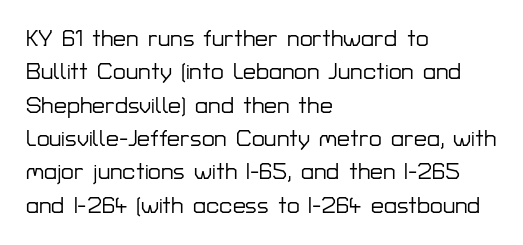
{"italic": "no", "underline": "no", "align": "left", "line_spacing": "normal", "line_spacing_ratio": 1.45, "letter_spacing": "normal", "letter_spacing_em": 0.0, "glyph_px": 23}
